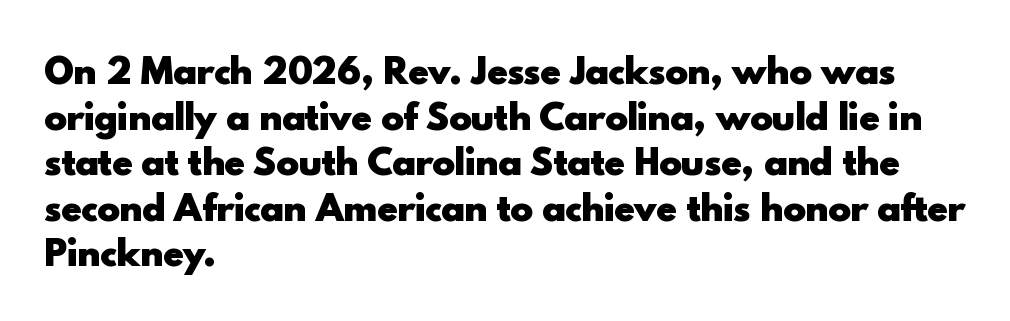
Q: Is the text bold? A: Yes.
Q: Is the text italic (slanted)? A: No, it is upright.
Q: Is the typeface a serif or a sans-serif typeface? A: Sans-serif.
Q: Is the text underlined? A: No.
Q: How is the paragraph aligned? A: Left-aligned.
Q: Is the spacing between letters normal or unusually wide? A: Normal.
Q: Is the spacing between lines tight, normal or loose? A: Normal.
Q: Width (condensed, normal, or wide)? A: Normal.
Q: x-height? A: Small.
Q: Monospaced? A: No.
